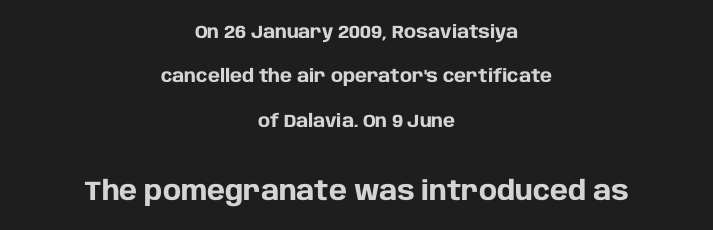
The image shows 27 px bold type, upright; set centered, loose line spacing (2.47x), normal letter spacing, not underlined; the second (bottom) block is 1.5x larger.
